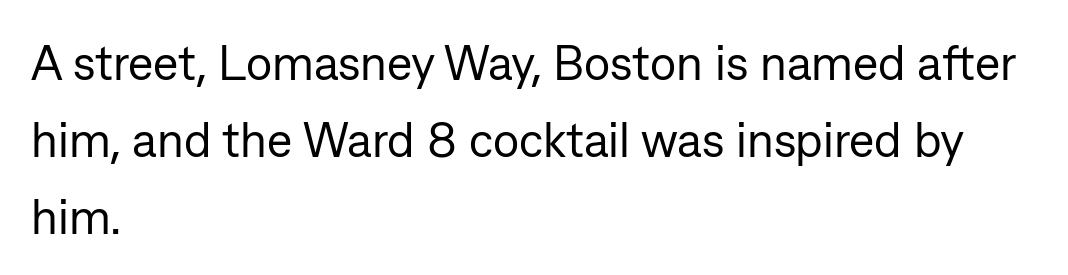
Weight: regular or lighter. Notice how the passage keeps a crisp vertical edge on the left only. Does extra space separate the letters? No, they use regular spacing. Regarding serifs, this sample does without them.
